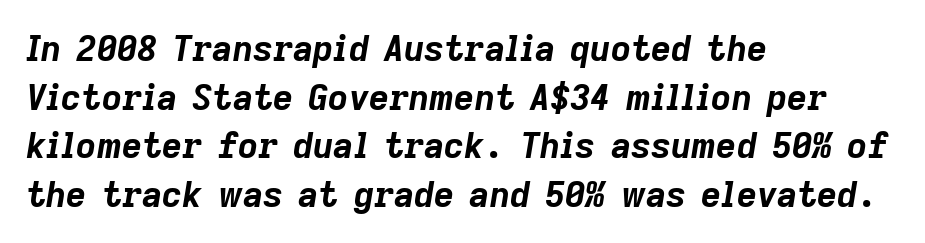
The rendering uses natural spacing where letterforms have individual widths. Is the type slanted? Yes — the strokes lean at a clear angle. Notice how thick the strokes are: this is what a full bold looks like. Evenly set lines give the paragraph a standard silhouette. The rendering keeps characters at their native spacing.
